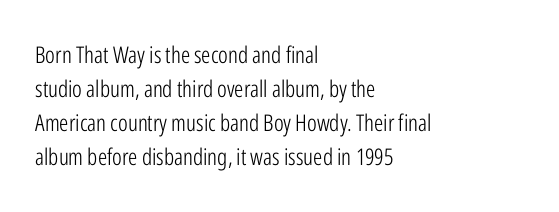
The image shows 23 px text type, upright; set left-aligned, normal line spacing (1.48x), normal letter spacing, not underlined.
